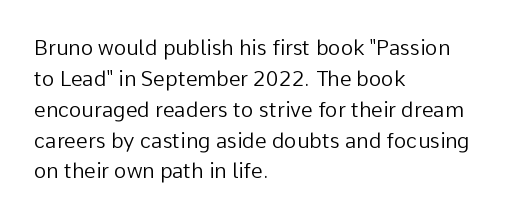
The image shows 21 px text type, upright; set left-aligned, normal line spacing (1.47x), normal letter spacing, not underlined.
